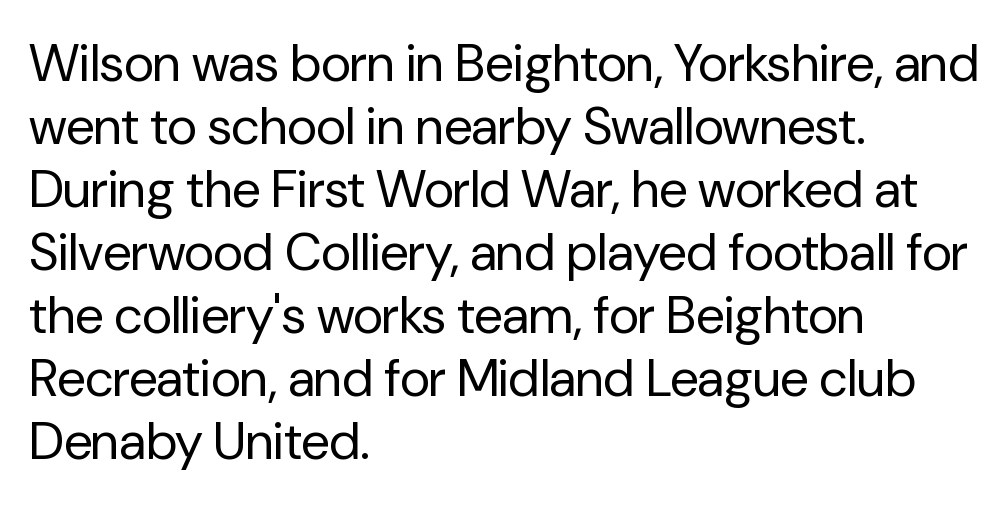
The image shows 52 px regular-weight sans-serif type, upright; set left-aligned, line spacing 1.21x, normal letter spacing, not underlined; low stroke contrast and a medium x-height.
